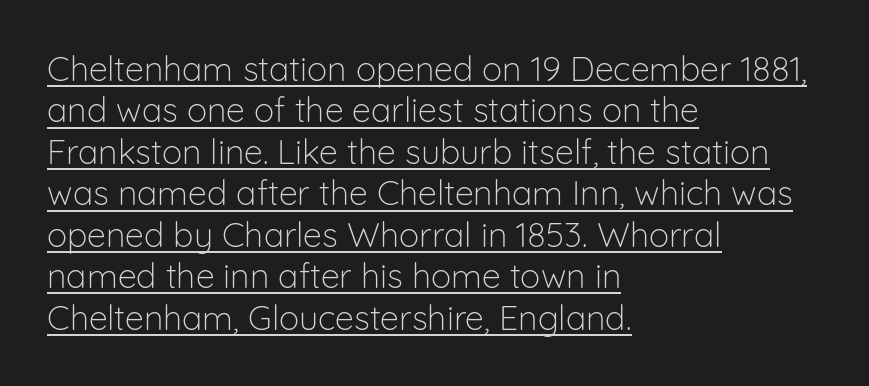
{"serif": "no", "italic": "no", "bold": "no", "weight": "light", "width": "normal", "stroke_contrast": "low", "x_height": "medium", "monospaced": "no", "underline": "yes", "align": "left", "line_spacing_ratio": 1.22, "letter_spacing": "normal", "letter_spacing_em": 0.0, "glyph_px": 34}
